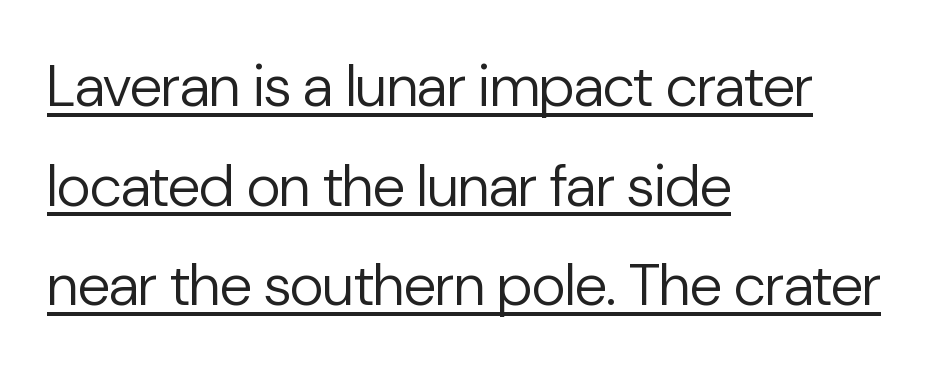
Q: Is the text bold? A: No.
Q: Is the text italic (slanted)? A: No, it is upright.
Q: Is the typeface a serif or a sans-serif typeface? A: Sans-serif.
Q: Is the text underlined? A: Yes.
Q: How is the paragraph aligned? A: Left-aligned.
Q: Is the spacing between letters normal or unusually wide? A: Normal.
Q: Is the spacing between lines tight, normal or loose? A: Normal.
Q: Width (condensed, normal, or wide)? A: Normal.
Q: Stroke contrast? A: Low.
Q: x-height? A: Medium.
Q: Monospaced? A: No.
